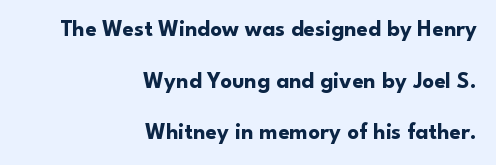
Line spacing here is loose. The baseline area is clear. Characters remain perfectly vertical along every line. These words are printed bold, with thick strokes throughout. You could call the tracking neutral — neither tight nor loose.
